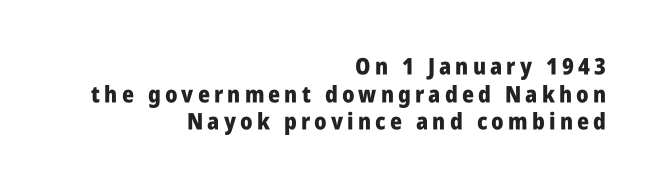
The image shows 23 px bold type, upright; set right-aligned, line spacing 1.2x, not underlined.
